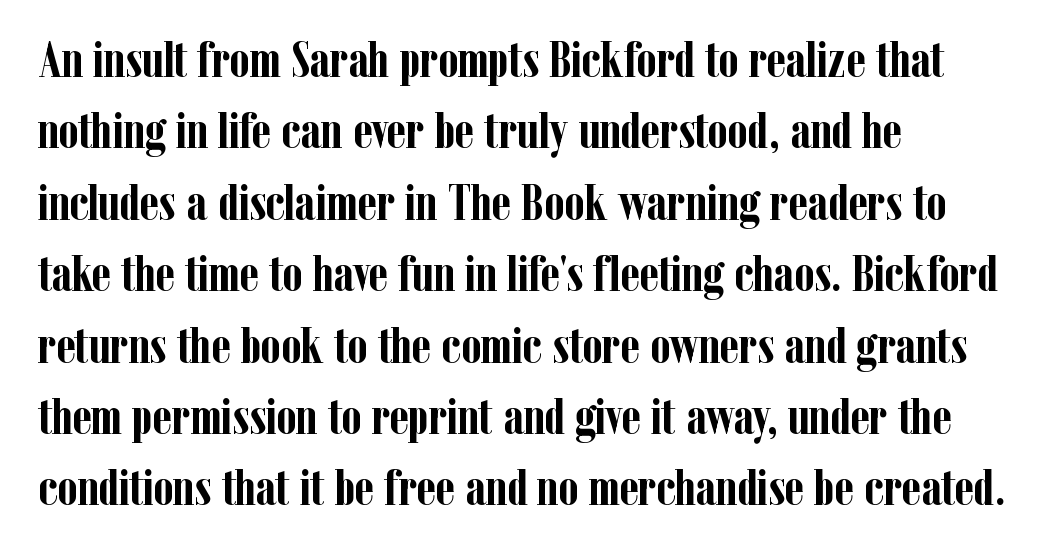
Q: Is the text bold? A: Yes.
Q: Is the text italic (slanted)? A: No, it is upright.
Q: Is the typeface a serif or a sans-serif typeface? A: Serif.
Q: Is the text underlined? A: No.
Q: How is the paragraph aligned? A: Left-aligned.
Q: Is the spacing between letters normal or unusually wide? A: Normal.
Q: Is the spacing between lines tight, normal or loose? A: Normal.
Q: Width (condensed, normal, or wide)? A: Condensed.
Q: Stroke contrast? A: Low.
Q: x-height? A: Medium.
Q: Monospaced? A: No.
